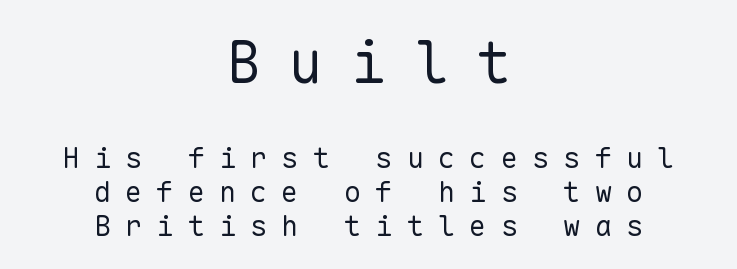
Q: Is the text bold? A: No.
Q: Is the text italic (slanted)? A: No, it is upright.
Q: Is the typeface a serif or a sans-serif typeface? A: Sans-serif.
Q: Is the text underlined? A: No.
Q: How is the paragraph aligned? A: Centered.
Q: Is the spacing between letters normal or unusually wide? A: Unusually wide.
Q: Which block of text is set in a larger size, the first (top) or the second (bottom)? A: The first (top) one.
Q: Width (condensed, normal, or wide)? A: Normal.
Q: Stroke contrast? A: Low.
Q: x-height? A: Medium.
Q: Monospaced? A: Yes.
